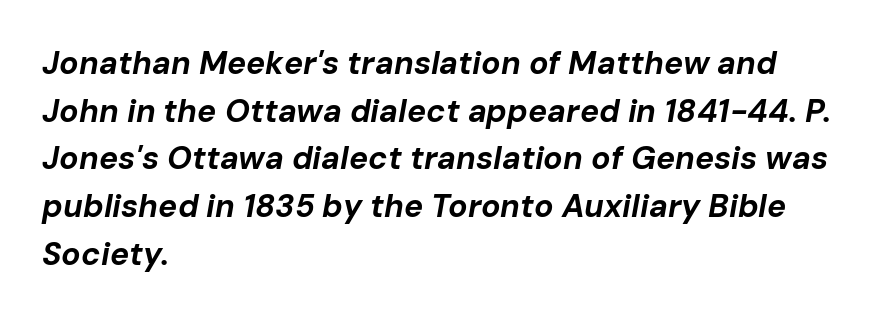
The image shows 32 px bold type, italic (leaning right); set left-aligned, normal line spacing (1.49x), normal letter spacing, not underlined; low stroke contrast and a medium x-height.
